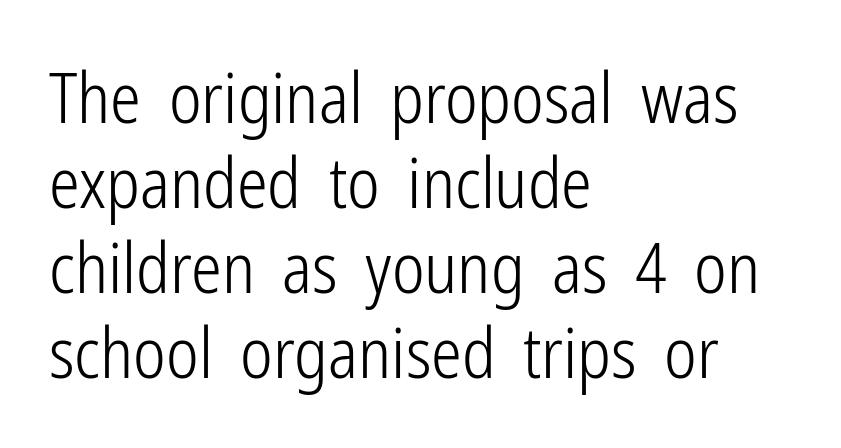
Q: Is the text bold? A: No.
Q: Is the text italic (slanted)? A: No, it is upright.
Q: Is the typeface a serif or a sans-serif typeface? A: Sans-serif.
Q: Is the text underlined? A: No.
Q: How is the paragraph aligned? A: Left-aligned.
Q: Is the spacing between letters normal or unusually wide? A: Normal.
Q: Width (condensed, normal, or wide)? A: Condensed.
Q: Stroke contrast? A: Low.
Q: x-height? A: Medium.
Q: Monospaced? A: No.
